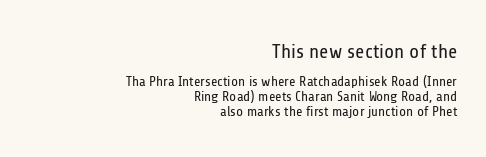
The text block is weighted toward the right margin, trailing off unevenly leftward. The block sitting higher on the canvas is the one with enlarged characters. Type without underlining. No letter is thick-stroked: the sample isn't bold. Rows of type sit shoulder to shoulder in the vertical direction.
